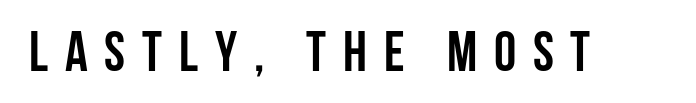
The image shows 56 px semibold, condensed sans-serif type, upright; set unusually wide letter spacing (+0.3 em), not underlined; low stroke contrast and a large x-height.
